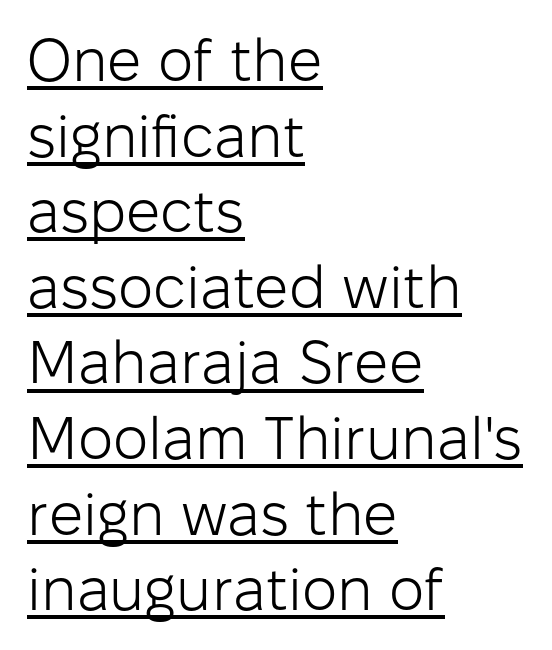
Q: Is the text bold? A: No.
Q: Is the text italic (slanted)? A: No, it is upright.
Q: Is the typeface a serif or a sans-serif typeface? A: Sans-serif.
Q: Is the text underlined? A: Yes.
Q: How is the paragraph aligned? A: Left-aligned.
Q: Is the spacing between letters normal or unusually wide? A: Normal.
Q: Is the spacing between lines tight, normal or loose? A: Normal.
Q: Width (condensed, normal, or wide)? A: Normal.
Q: Stroke contrast? A: Low.
Q: x-height? A: Medium.
Q: Monospaced? A: No.
